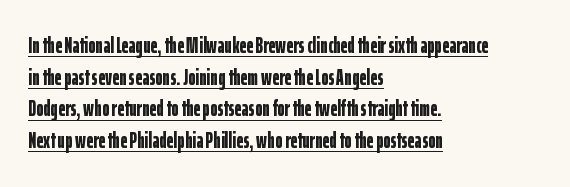
{"italic": "no", "bold": "yes", "underline": "yes", "align": "left", "line_spacing": "normal", "line_spacing_ratio": 1.44, "letter_spacing": "normal", "letter_spacing_em": 0.0, "glyph_px": 22}
